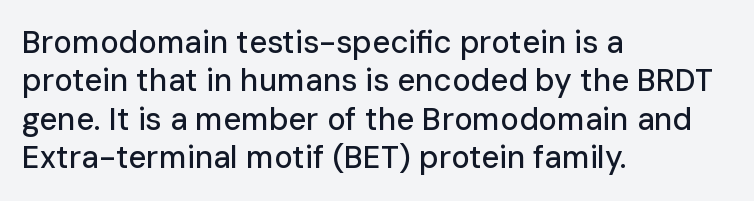
Q: Is the text italic (slanted)? A: No, it is upright.
Q: Is the typeface a serif or a sans-serif typeface? A: Sans-serif.
Q: Is the text underlined? A: No.
Q: How is the paragraph aligned? A: Left-aligned.
Q: Is the spacing between letters normal or unusually wide? A: Normal.
Q: Width (condensed, normal, or wide)? A: Normal.
Q: Stroke contrast? A: Low.
Q: x-height? A: Medium.
Q: Monospaced? A: No.
